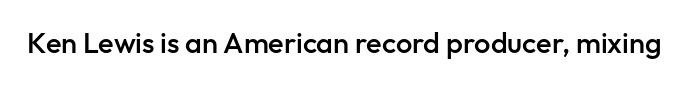
{"serif": "no", "italic": "no", "bold": "semi", "weight": "semibold", "width": "normal", "stroke_contrast": "low", "x_height": "medium", "monospaced": "no", "underline": "no", "letter_spacing": "normal", "letter_spacing_em": 0.0, "glyph_px": 29}
